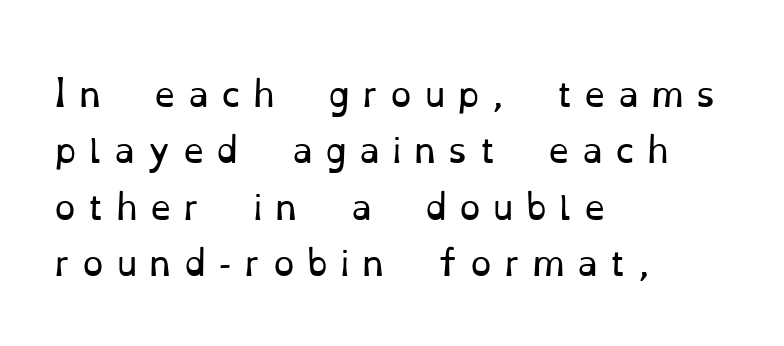
{"serif": "yes", "italic": "no", "bold": "no", "weight": "regular", "width": "normal", "stroke_contrast": "low", "x_height": "small", "monospaced": "no", "underline": "no", "align": "left", "line_spacing": "normal", "line_spacing_ratio": 1.66, "letter_spacing": "wide", "letter_spacing_em": 0.36, "glyph_px": 34}
